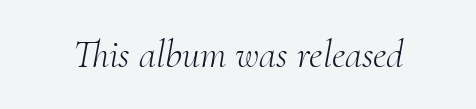
{"serif": "yes", "italic": "yes", "lean": "right", "slant_degrees": 10, "bold": "no", "weight": "light", "width": "normal", "stroke_contrast": "medium", "x_height": "small", "monospaced": "no", "underline": "no", "letter_spacing": "normal", "letter_spacing_em": 0.0, "glyph_px": 39}
